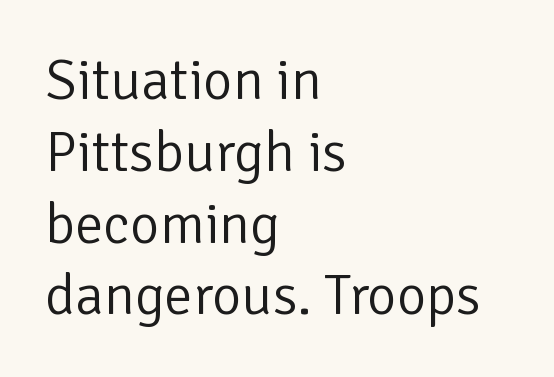
{"serif": "no", "italic": "no", "bold": "no", "weight": "light", "width": "normal", "stroke_contrast": "low", "x_height": "medium", "monospaced": "no", "underline": "no", "align": "left", "line_spacing": "normal", "line_spacing_ratio": 1.26, "letter_spacing": "normal", "letter_spacing_em": 0.0, "glyph_px": 57}
